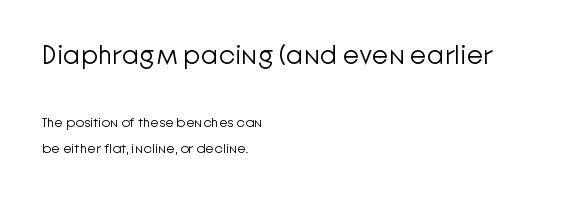
Q: Is the text bold? A: No.
Q: Is the text italic (slanted)? A: No, it is upright.
Q: Is the text underlined? A: No.
Q: How is the paragraph aligned? A: Left-aligned.
Q: Is the spacing between letters normal or unusually wide? A: Normal.
Q: Which block of text is set in a larger size, the first (top) or the second (bottom)? A: The first (top) one.
